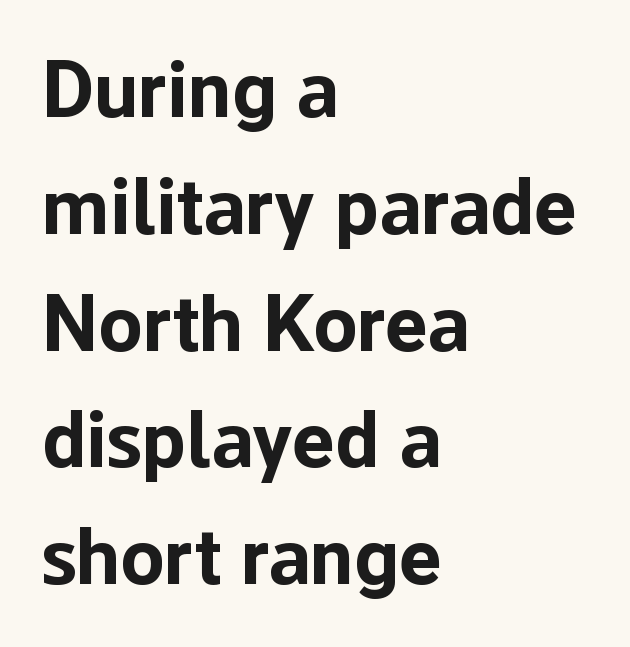
Q: Is the text bold? A: Yes.
Q: Is the text italic (slanted)? A: No, it is upright.
Q: Is the typeface a serif or a sans-serif typeface? A: Sans-serif.
Q: Is the text underlined? A: No.
Q: How is the paragraph aligned? A: Left-aligned.
Q: Is the spacing between letters normal or unusually wide? A: Normal.
Q: Is the spacing between lines tight, normal or loose? A: Normal.
Q: Width (condensed, normal, or wide)? A: Normal.
Q: Stroke contrast? A: Low.
Q: x-height? A: Medium.
Q: Monospaced? A: No.
